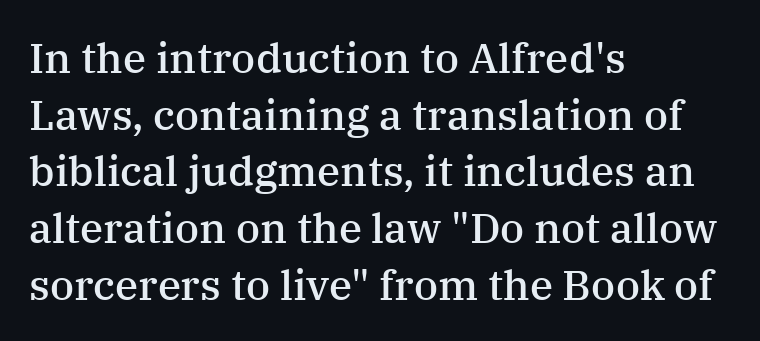
{"serif": "yes", "italic": "no", "bold": "semi", "weight": "semibold", "width": "normal", "stroke_contrast": "medium", "x_height": "medium", "monospaced": "no", "underline": "no", "align": "left", "line_spacing": "normal", "line_spacing_ratio": 1.35, "letter_spacing": "normal", "letter_spacing_em": 0.0, "glyph_px": 42}
